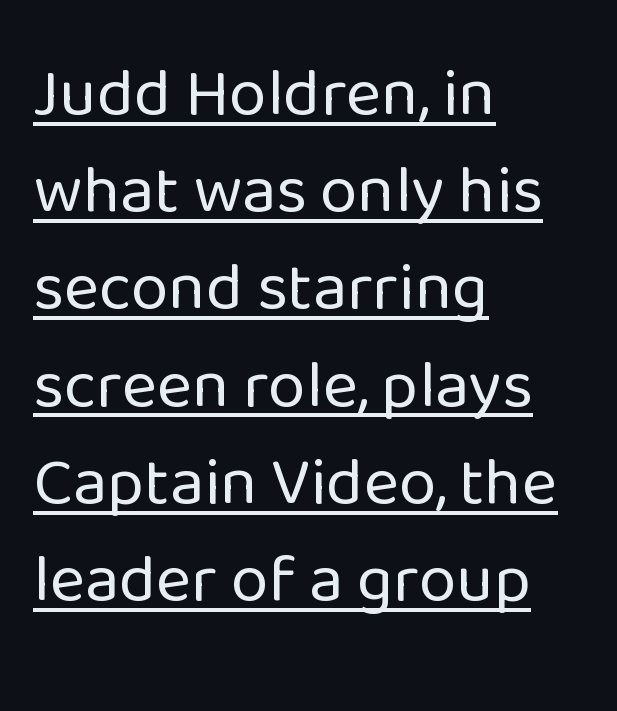
{"serif": "no", "italic": "no", "bold": "no", "weight": "regular", "width": "normal", "stroke_contrast": "low", "x_height": "medium", "monospaced": "no", "underline": "yes", "align": "left", "line_spacing": "normal", "line_spacing_ratio": 1.43, "letter_spacing": "normal", "letter_spacing_em": 0.0, "glyph_px": 68}
